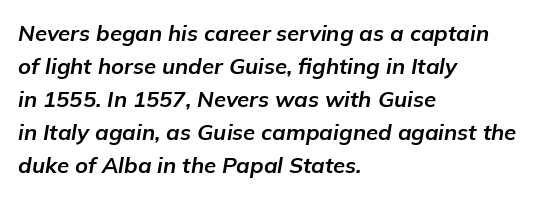
The image shows 22 px bold type, italic (leaning right); set left-aligned, normal line spacing (1.5x), normal letter spacing, not underlined.
